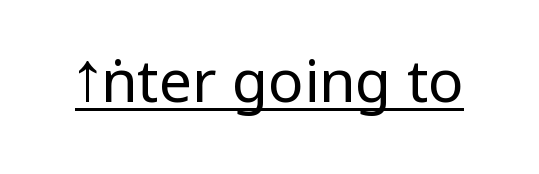
{"serif": "no", "italic": "no", "bold": "no", "weight": "regular", "width": "condensed", "stroke_contrast": "low", "underline": "yes", "letter_spacing": "normal", "letter_spacing_em": 0.0, "glyph_px": 59}
